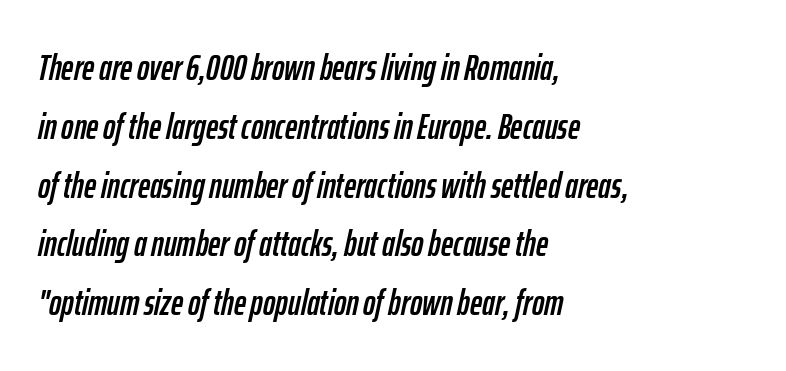
{"italic": "yes", "lean": "right", "slant_degrees": 12, "width": "condensed", "stroke_contrast": "low", "x_height": "medium", "monospaced": "no", "underline": "no", "align": "left", "line_spacing": "normal", "line_spacing_ratio": 1.59, "letter_spacing": "normal", "letter_spacing_em": 0.0, "glyph_px": 37}
